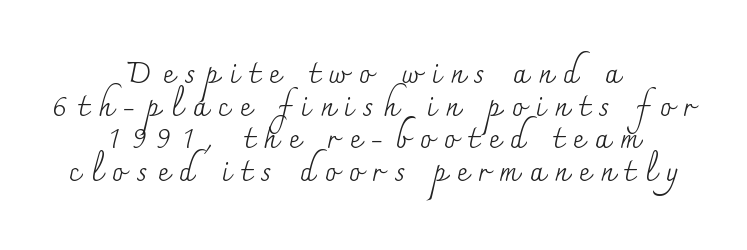
Stroke thickness stays within the range of a standard reading face or lighter. Compared with typical body copy, the letter spacing here is much looser. The face used here is proportionally spaced, like ordinary book or web type. The typesetter chose a symmetrical, centered arrangement here. Quick note: underline off.
